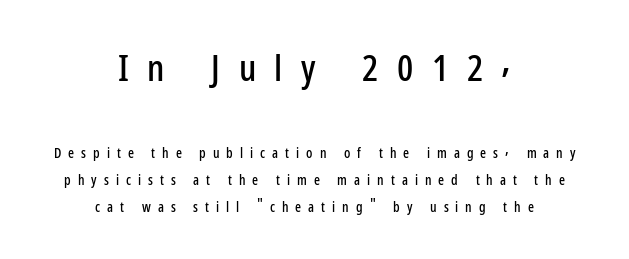
{"serif": "no", "italic": "no", "width": "condensed", "stroke_contrast": "low", "x_height": "medium", "monospaced": "no", "underline": "no", "align": "center", "line_spacing": "loose", "line_spacing_ratio": 1.95, "letter_spacing": "wide", "letter_spacing_em": 0.5, "larger_block": "first", "size_ratio": 2.64, "glyph_px": 37}
